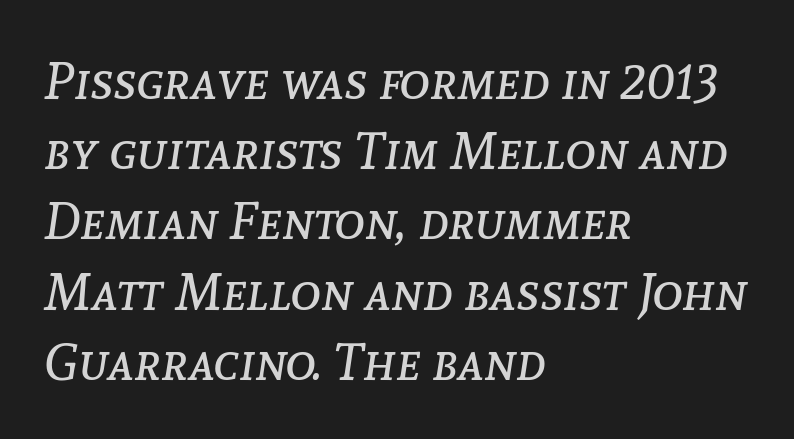
Q: Is the text bold? A: No.
Q: Is the text italic (slanted)? A: Yes, it leans right by about 8 degrees.
Q: Is the text underlined? A: No.
Q: How is the paragraph aligned? A: Left-aligned.
Q: Is the spacing between letters normal or unusually wide? A: Normal.
Q: Is the spacing between lines tight, normal or loose? A: Normal.
Q: Width (condensed, normal, or wide)? A: Normal.
Q: Stroke contrast? A: Low.
Q: x-height? A: Medium.
Q: Monospaced? A: No.
